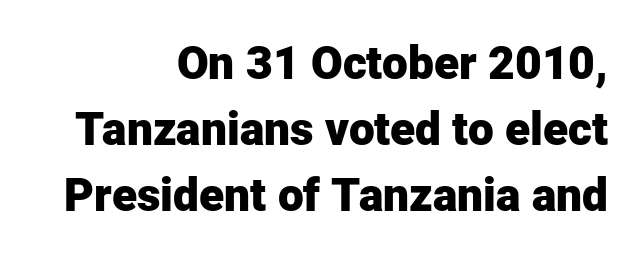
The face used here is proportionally spaced, like ordinary book or web type. A dark, heavy texture on the line: the type is bold. Does the type have serifs? No, each stem ends abruptly. The letters stand upright; this is a roman face. The words here are not underlined.
